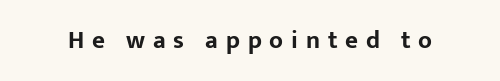
Characters follow at a spacing far wider than the type designer built in. Strong, thick strokes mark this as bold type. The typography opts for an upright posture over an oblique one. This rendering features lettering with no underline.
